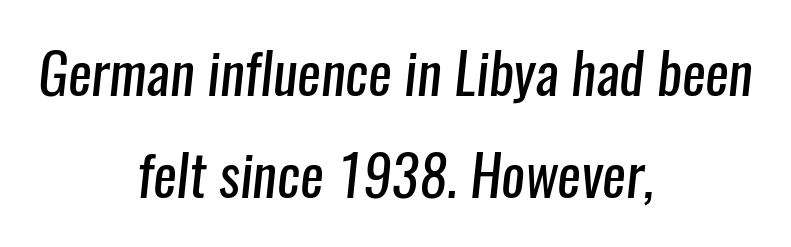
The type is set solid horizontally, with unmodified tracking. Looks like regular typesetting: each glyph gets only the width it needs. This reads as an unemphasized weight, regular at the heaviest. Unmarked baselines from the first word to the last. The face used here is a sans, in the tradition of grotesques and geometrics. In CSS terms this would be text-align: center.
